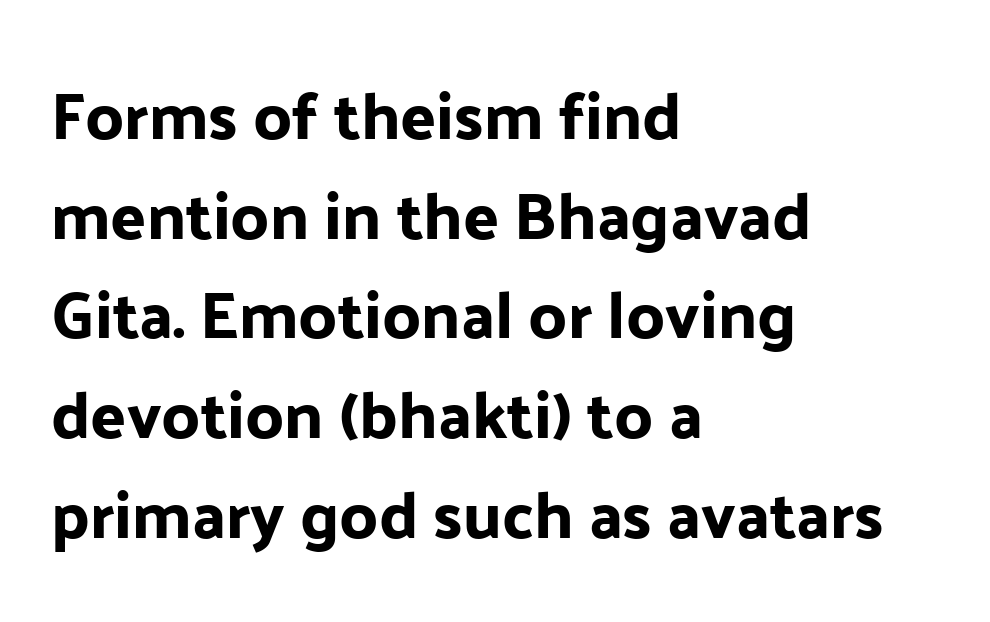
Posture: upright roman. Honestly, the row spacing looks completely unremarkable. Glyph-to-glyph distance matches everyday printed text. Stroke terminals: plain, sans-serif.
